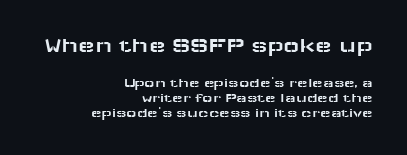
{"italic": "no", "underline": "no", "align": "right", "line_spacing": "tight", "line_spacing_ratio": 1.07, "letter_spacing": "normal", "letter_spacing_em": 0.0, "larger_block": "first", "size_ratio": 1.57, "glyph_px": 22}
